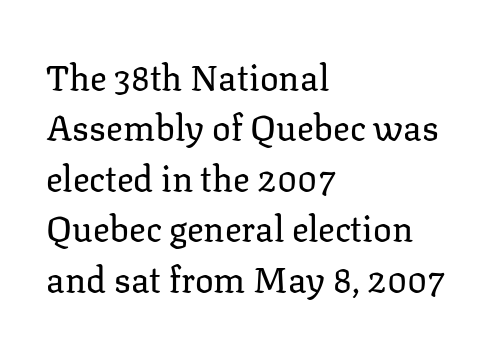
The image shows 35 px regular-weight serif type, upright; set left-aligned, normal line spacing (1.44x), normal letter spacing, not underlined; low stroke contrast and a medium x-height.
